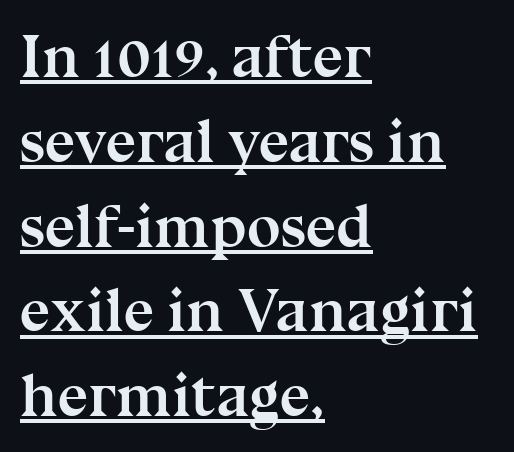
{"serif": "yes", "italic": "no", "bold": "yes", "weight": "semibold", "width": "normal", "stroke_contrast": "medium", "x_height": "medium", "monospaced": "no", "underline": "yes", "align": "left", "line_spacing": "normal", "line_spacing_ratio": 1.39, "letter_spacing": "normal", "letter_spacing_em": 0.0, "glyph_px": 61}
